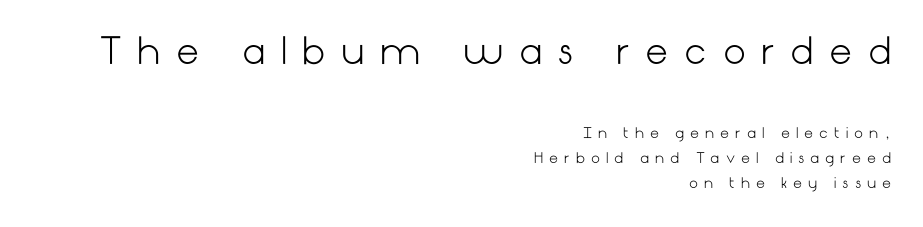
{"serif": "no", "italic": "no", "bold": "no", "weight": "light", "width": "normal", "stroke_contrast": "low", "x_height": "medium", "underline": "no", "align": "right", "line_spacing_ratio": 1.79, "letter_spacing": "wide", "letter_spacing_em": 0.43, "larger_block": "first", "size_ratio": 2.57, "glyph_px": 36}
